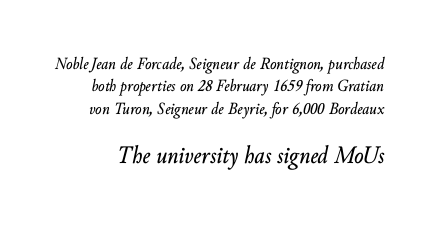
The following chunk of copy outweighs the initial chunk in type size. Glance below the letters and you will spot only blank space. Successive baselines arrive at the customary interval. Tracking here is standard; glyphs follow each other at the usual distance.
